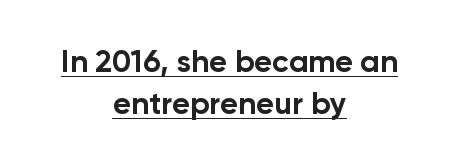
The image shows 31 px bold sans-serif type, upright; set centered, normal line spacing (1.35x), normal letter spacing, underlined; low stroke contrast and a medium x-height.
